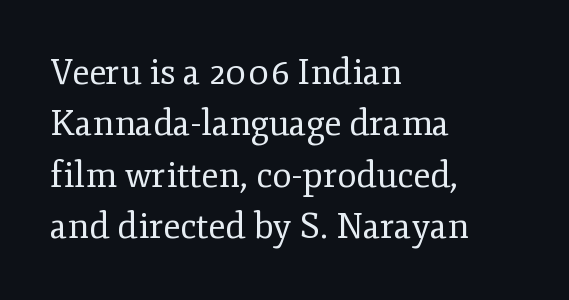
Q: Is the text bold? A: No.
Q: Is the text italic (slanted)? A: No, it is upright.
Q: Is the typeface a serif or a sans-serif typeface? A: Serif.
Q: Is the text underlined? A: No.
Q: How is the paragraph aligned? A: Left-aligned.
Q: Is the spacing between letters normal or unusually wide? A: Normal.
Q: Is the spacing between lines tight, normal or loose? A: Normal.
Q: Width (condensed, normal, or wide)? A: Normal.
Q: Stroke contrast? A: Low.
Q: x-height? A: Small.
Q: Monospaced? A: No.
